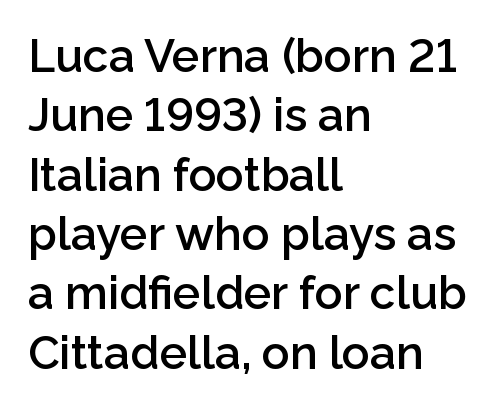
Upright lettering throughout. Glyph-to-glyph distance matches everyday printed text. What kind of face is this? One without serifs — a sans. If you measured baseline to baseline, you'd find a middling distance. Descender tails drop into unmarked territory. These lines are set flush left with a ragged right edge.
